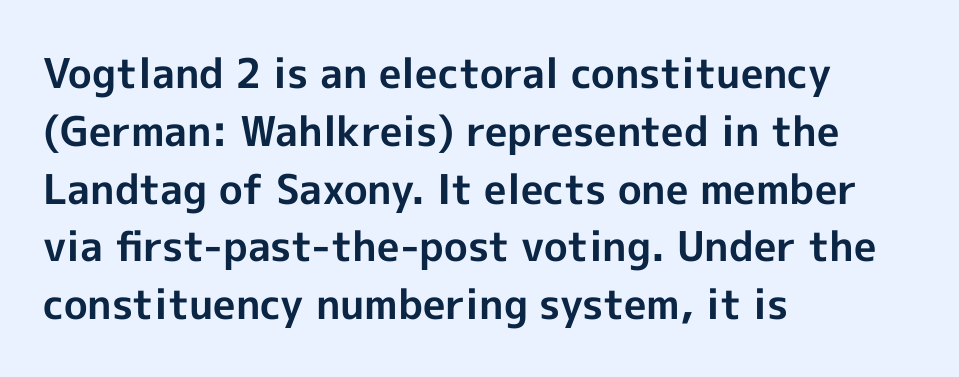
Q: Is the text bold? A: Yes.
Q: Is the text italic (slanted)? A: No, it is upright.
Q: Is the typeface a serif or a sans-serif typeface? A: Sans-serif.
Q: Is the text underlined? A: No.
Q: How is the paragraph aligned? A: Left-aligned.
Q: Is the spacing between letters normal or unusually wide? A: Normal.
Q: Is the spacing between lines tight, normal or loose? A: Normal.
Q: Width (condensed, normal, or wide)? A: Normal.
Q: x-height? A: Medium.
Q: Monospaced? A: No.
